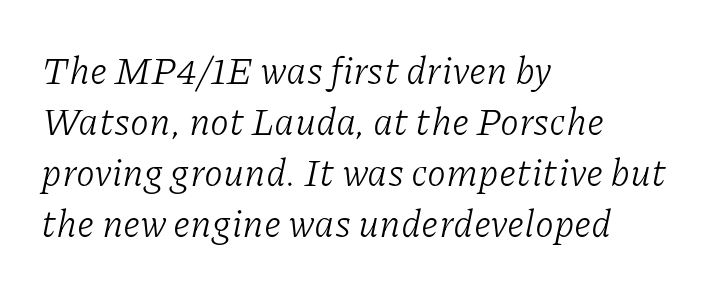
{"serif": "yes", "italic": "yes", "lean": "right", "slant_degrees": 11, "bold": "no", "weight": "light", "width": "normal", "stroke_contrast": "low", "x_height": "medium", "monospaced": "no", "underline": "no", "align": "left", "line_spacing": "normal", "line_spacing_ratio": 1.34, "letter_spacing": "normal", "letter_spacing_em": 0.0, "glyph_px": 38}
